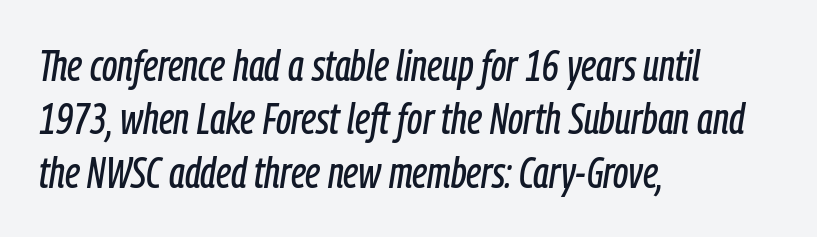
Q: Is the text italic (slanted)? A: Yes, it leans right by about 9 degrees.
Q: Is the text underlined? A: No.
Q: How is the paragraph aligned? A: Left-aligned.
Q: Is the spacing between letters normal or unusually wide? A: Normal.
Q: Width (condensed, normal, or wide)? A: Condensed.
Q: Stroke contrast? A: Low.
Q: x-height? A: Medium.
Q: Monospaced? A: No.
